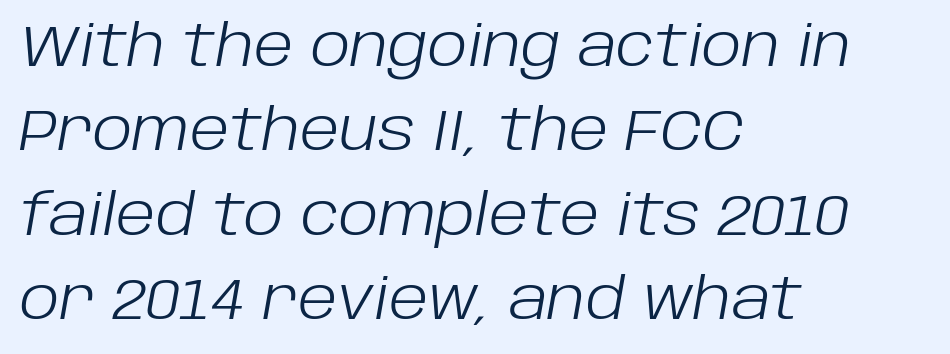
Q: Is the text bold? A: No.
Q: Is the text italic (slanted)? A: Yes, it leans right by about 10 degrees.
Q: Is the text underlined? A: No.
Q: How is the paragraph aligned? A: Left-aligned.
Q: Is the spacing between letters normal or unusually wide? A: Normal.
Q: Is the spacing between lines tight, normal or loose? A: Normal.
Q: Width (condensed, normal, or wide)? A: Normal.
Q: Stroke contrast? A: Low.
Q: x-height? A: Large.
Q: Monospaced? A: No.
